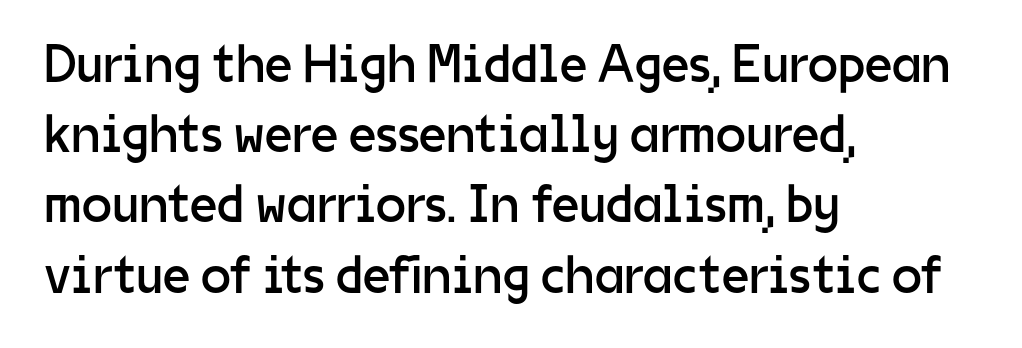
The image shows 54 px regular-weight sans-serif type, upright; set left-aligned, normal line spacing (1.3x), normal letter spacing, not underlined; low stroke contrast and a medium x-height.
